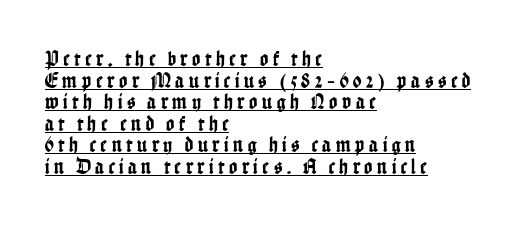
Quick note: interline space is minimal. Is there an underline? Yes — a line sits under the letters. The line texture is sparse and dotted thanks to wide tracking. Does the lettering tilt? It doesn't — this is upright. The paragraph shown leans on its left margin.
